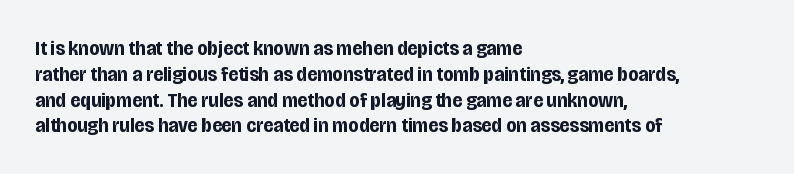
Q: Is the text bold? A: Yes.
Q: Is the text italic (slanted)? A: No, it is upright.
Q: Is the text underlined? A: No.
Q: How is the paragraph aligned? A: Left-aligned.
Q: Is the spacing between letters normal or unusually wide? A: Normal.
